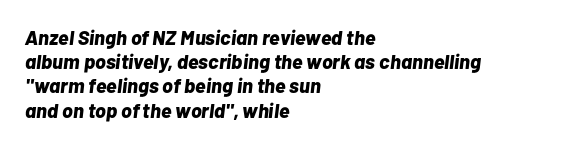
These lines were composed using italics. Just letters on the line, the space beneath them empty. These lines carry a lot of weight — the face is fully bold. You could call the tracking neutral — neither tight nor loose. Typeset ragged right — the left edge is the straight one.
